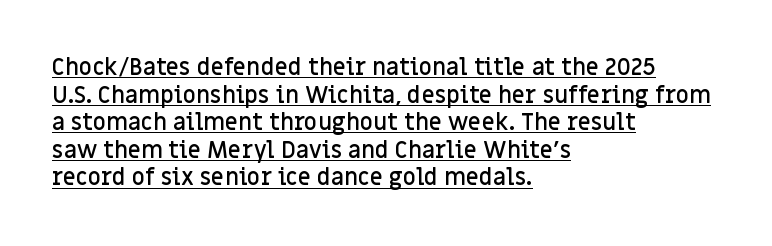
{"italic": "no", "bold": "semi", "underline": "yes", "align": "left", "line_spacing_ratio": 1.2, "letter_spacing": "normal", "letter_spacing_em": 0.0, "glyph_px": 23}
